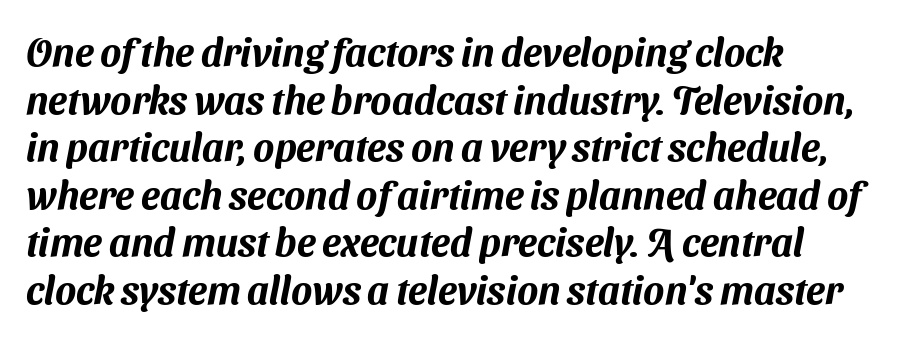
{"serif": "no", "width": "normal", "stroke_contrast": "medium", "x_height": "medium", "monospaced": "no", "underline": "no", "align": "left", "line_spacing_ratio": 1.22, "letter_spacing": "normal", "letter_spacing_em": 0.0, "glyph_px": 39}
